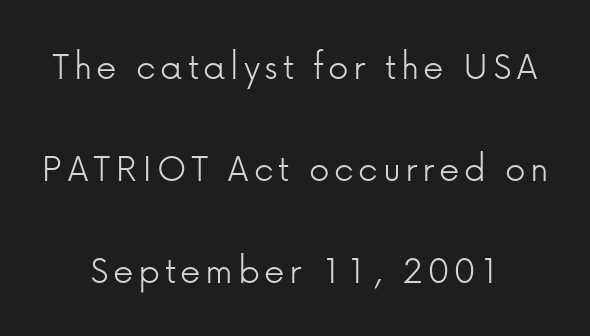
The image shows 41 px light sans-serif type, upright; set centered, loose line spacing (2.49x), not underlined; low stroke contrast and a medium x-height.
